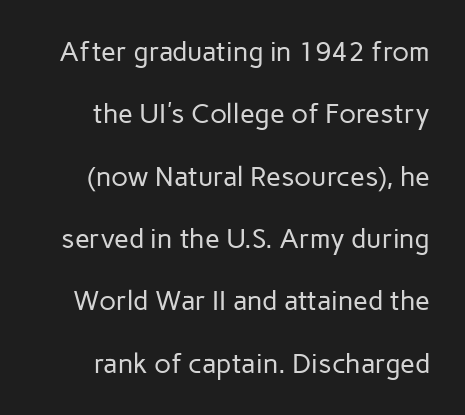
The image shows 27 px text type, upright; set loose line spacing (2.31x), normal letter spacing, not underlined.
